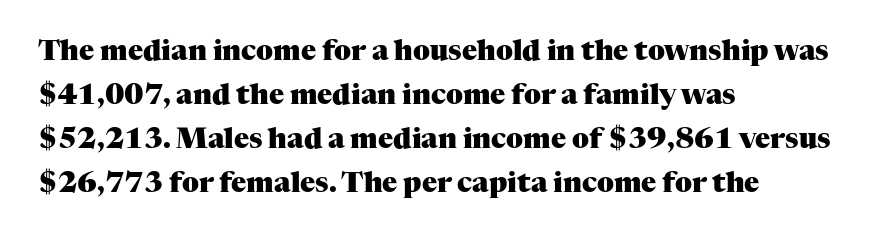
Q: Is the text bold? A: Yes.
Q: Is the text italic (slanted)? A: No, it is upright.
Q: Is the typeface a serif or a sans-serif typeface? A: Serif.
Q: Is the text underlined? A: No.
Q: How is the paragraph aligned? A: Left-aligned.
Q: Is the spacing between letters normal or unusually wide? A: Normal.
Q: Is the spacing between lines tight, normal or loose? A: Normal.
Q: Width (condensed, normal, or wide)? A: Normal.
Q: Stroke contrast? A: Medium.
Q: x-height? A: Medium.
Q: Monospaced? A: No.
